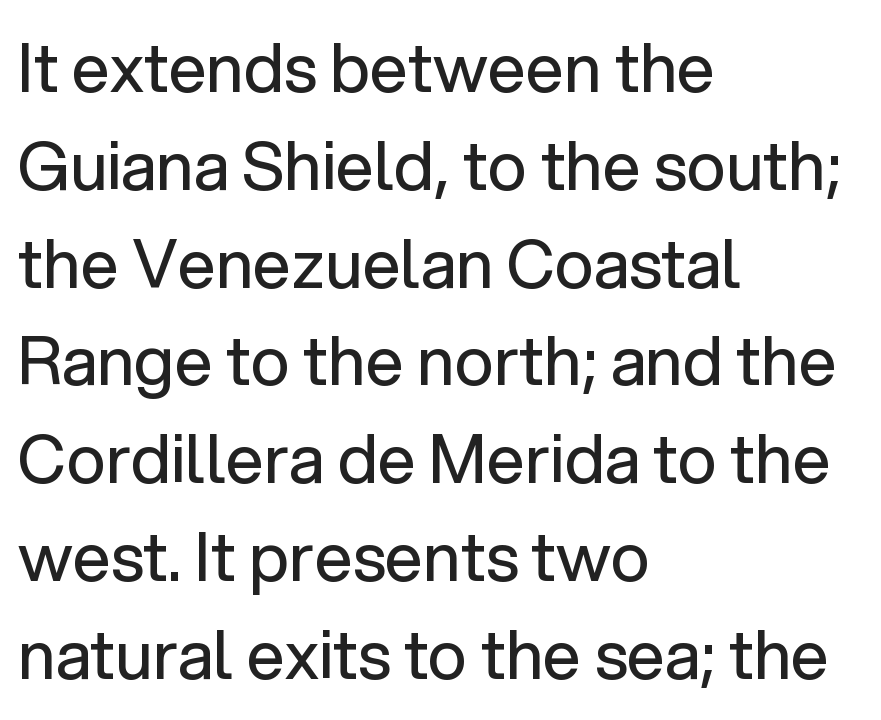
Q: Is the text bold? A: No.
Q: Is the text italic (slanted)? A: No, it is upright.
Q: Is the typeface a serif or a sans-serif typeface? A: Sans-serif.
Q: Is the text underlined? A: No.
Q: How is the paragraph aligned? A: Left-aligned.
Q: Is the spacing between letters normal or unusually wide? A: Normal.
Q: Is the spacing between lines tight, normal or loose? A: Normal.
Q: Width (condensed, normal, or wide)? A: Normal.
Q: Stroke contrast? A: Low.
Q: x-height? A: Medium.
Q: Monospaced? A: No.
